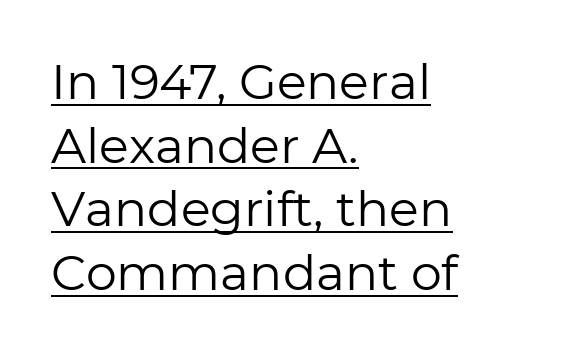
The letters look calm and open, with moderate or lighter stems. Leading: standard. These lines are rendered in a variable-pitch font. In terms of posture, this sample is upright. Glyph-to-glyph distance matches everyday printed text.
